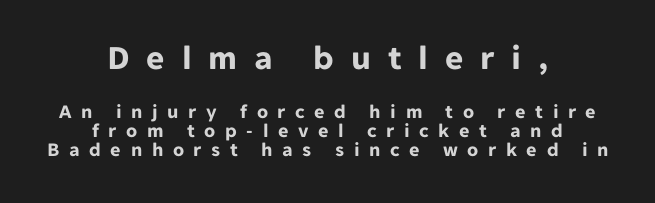
The image shows 35 px bold sans-serif type, upright; set centered, tight line spacing (0.95x), unusually wide letter spacing (+0.48 em), not underlined; the first (top) block is 1.75x larger; low stroke contrast and a medium x-height.
